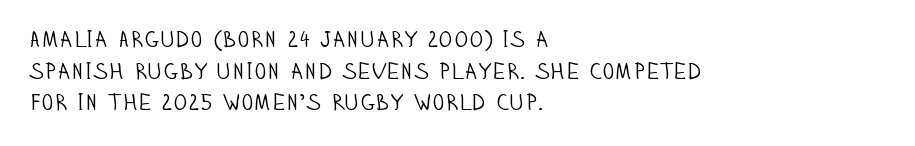
{"italic": "no", "bold": "no", "underline": "no", "align": "left", "line_spacing": "normal", "line_spacing_ratio": 1.38, "letter_spacing": "normal", "letter_spacing_em": 0.0, "glyph_px": 23}
